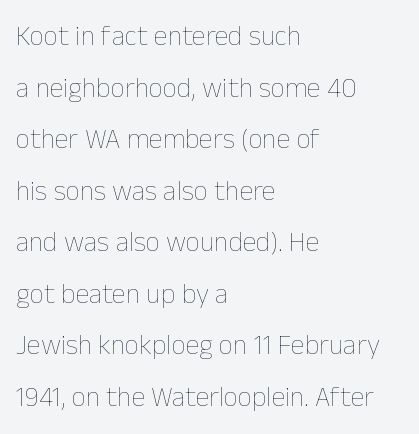
Q: Is the text bold? A: No.
Q: Is the text italic (slanted)? A: No, it is upright.
Q: Is the text underlined? A: No.
Q: How is the paragraph aligned? A: Left-aligned.
Q: Is the spacing between letters normal or unusually wide? A: Normal.
Q: Width (condensed, normal, or wide)? A: Normal.
Q: Stroke contrast? A: Low.
Q: x-height? A: Medium.
Q: Monospaced? A: No.
